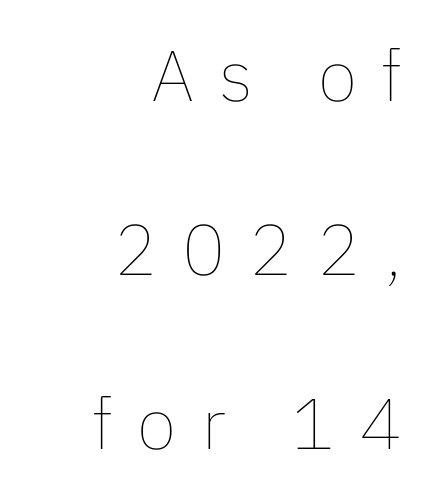
The image shows 72 px thin type, upright; set right-aligned, loose line spacing (2.42x), unusually wide letter spacing (+0.34 em), not underlined; low stroke contrast and a medium x-height.
